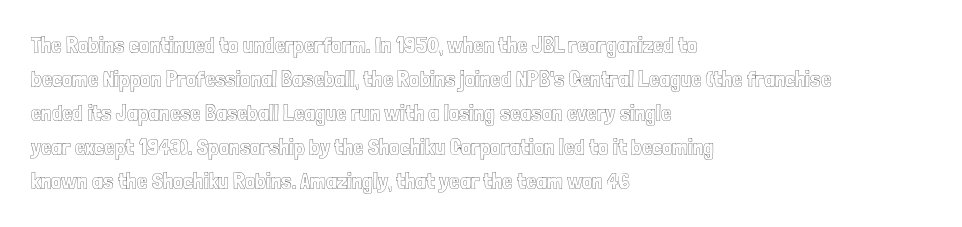
{"italic": "no", "underline": "no", "align": "left", "line_spacing": "normal", "line_spacing_ratio": 1.48, "letter_spacing": "normal", "letter_spacing_em": 0.0, "glyph_px": 23}
